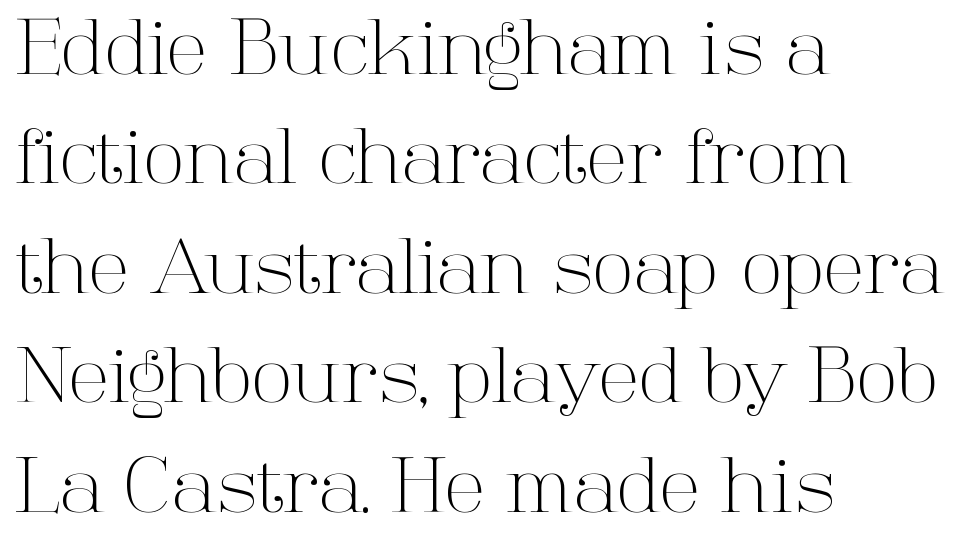
{"serif": "yes", "italic": "no", "bold": "no", "weight": "light", "width": "normal", "stroke_contrast": "high", "x_height": "medium", "monospaced": "no", "underline": "no", "align": "left", "line_spacing": "normal", "line_spacing_ratio": 1.44, "letter_spacing": "normal", "letter_spacing_em": 0.0, "glyph_px": 76}
